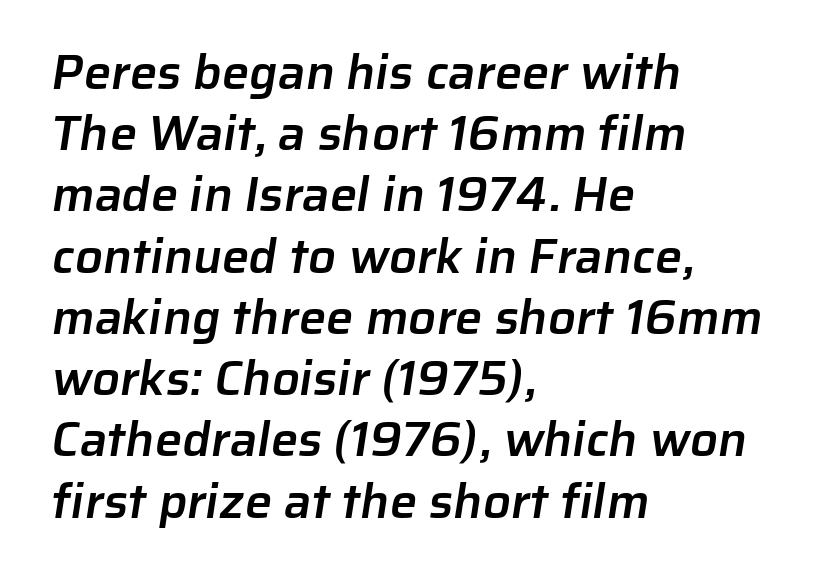
Each word holds together tightly as a unit, with standard inter-letter gaps. A typesetter would call this proportional, since set widths differ per character. Left-aligned paragraph, ragged on the right. This sample uses a sans-serif face.
